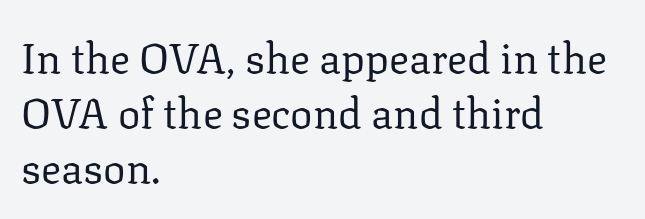
The line-height multiplier appears to be the usual default. Ink coverage per letter is moderate at most. Proportional: the letters do not fall into vertical columns. The text block is weighted toward the left margin, trailing off unevenly rightward.
